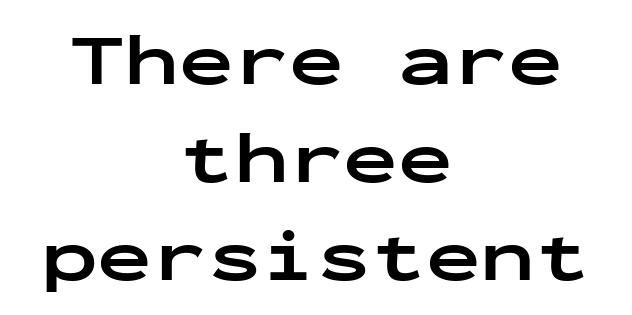
The image shows 73 px bold, wide sans-serif type, upright, monospaced; set centered, normal line spacing (1.34x), normal letter spacing, not underlined; low stroke contrast and a medium x-height.
